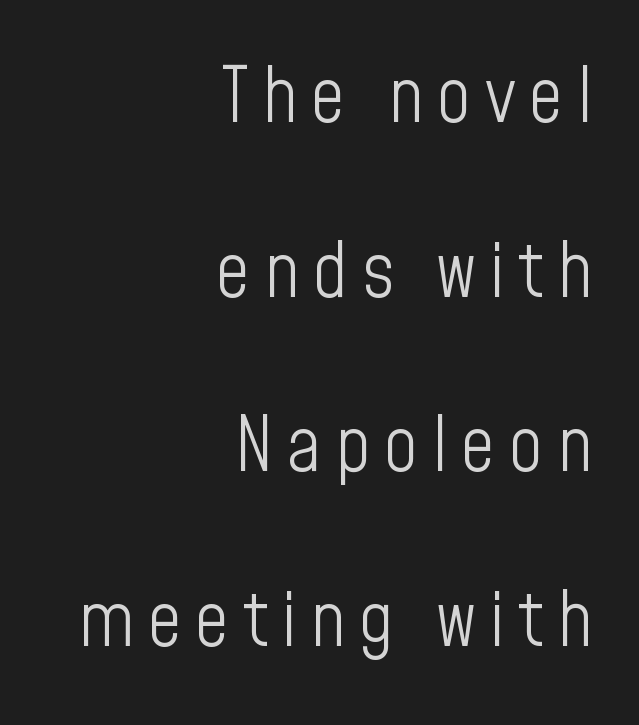
{"serif": "no", "italic": "no", "bold": "no", "weight": "light", "width": "condensed", "stroke_contrast": "low", "x_height": "medium", "monospaced": "no", "underline": "no", "align": "right", "line_spacing": "loose", "line_spacing_ratio": 2.33, "glyph_px": 75}
